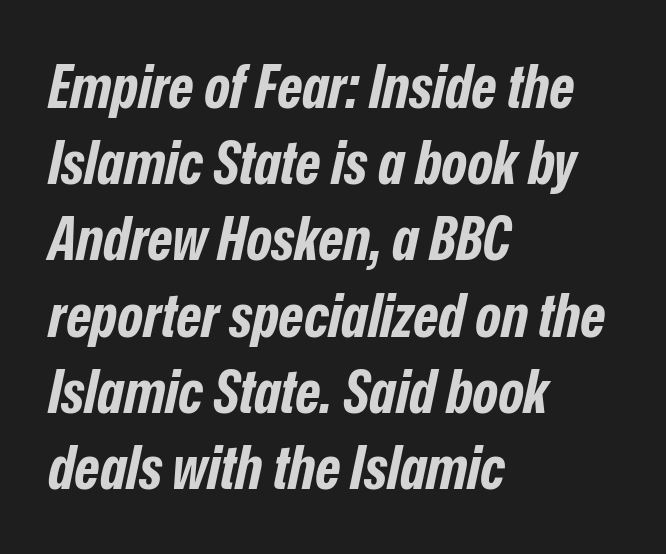
Q: Is the text bold? A: Yes.
Q: Is the text italic (slanted)? A: Yes, it leans right by about 12 degrees.
Q: Is the text underlined? A: No.
Q: How is the paragraph aligned? A: Left-aligned.
Q: Is the spacing between letters normal or unusually wide? A: Normal.
Q: Is the spacing between lines tight, normal or loose? A: Normal.
Q: Width (condensed, normal, or wide)? A: Condensed.
Q: Stroke contrast? A: Low.
Q: x-height? A: Medium.
Q: Monospaced? A: No.
